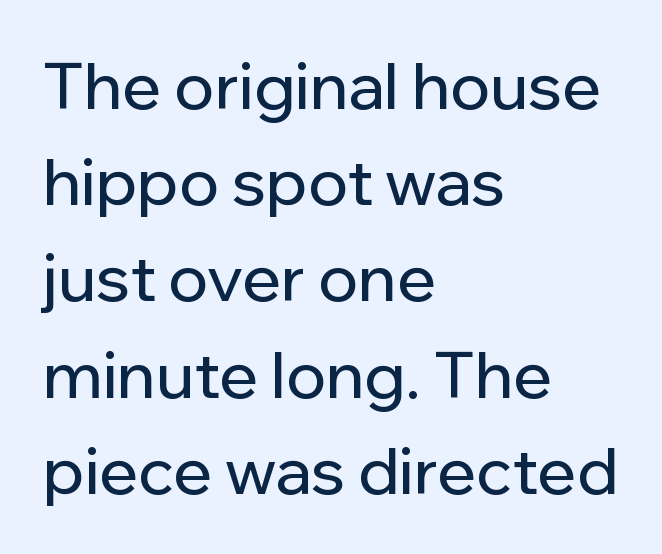
{"serif": "no", "italic": "no", "width": "normal", "stroke_contrast": "low", "x_height": "medium", "monospaced": "no", "underline": "no", "align": "left", "line_spacing": "normal", "line_spacing_ratio": 1.48, "letter_spacing": "normal", "letter_spacing_em": 0.0, "glyph_px": 65}
